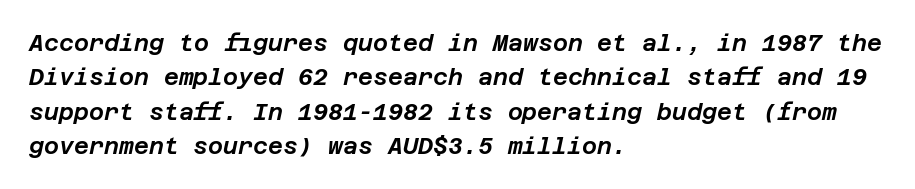
Q: Is the text italic (slanted)? A: Yes, it leans right by about 12 degrees.
Q: Is the text underlined? A: No.
Q: How is the paragraph aligned? A: Left-aligned.
Q: Is the spacing between letters normal or unusually wide? A: Normal.
Q: Is the spacing between lines tight, normal or loose? A: Normal.
